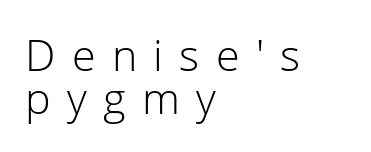
{"serif": "no", "italic": "no", "bold": "no", "weight": "light", "width": "normal", "stroke_contrast": "low", "x_height": "medium", "monospaced": "no", "underline": "no", "align": "left", "line_spacing": "tight", "line_spacing_ratio": 0.99, "letter_spacing": "wide", "letter_spacing_em": 0.38, "glyph_px": 43}
